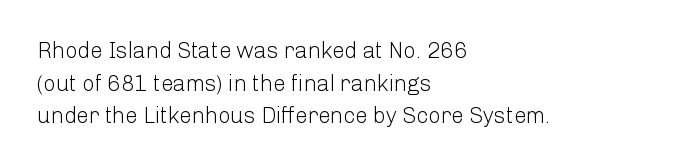
{"italic": "no", "bold": "no", "underline": "no", "align": "left", "line_spacing": "normal", "line_spacing_ratio": 1.48, "letter_spacing": "normal", "letter_spacing_em": 0.0, "glyph_px": 22}
